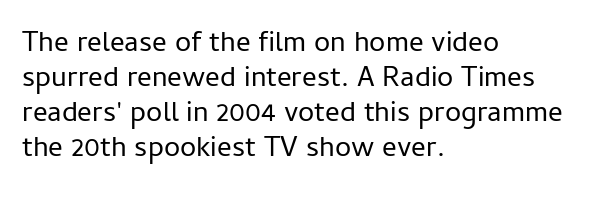
A bare baseline throughout the passage. The face used here is a sans, in the tradition of grotesques and geometrics. The letters advance in unequal steps, a hallmark of proportional type. Unlike italic type, these characters show no tilt at all. These lines stack with their left ends in a neat column.
